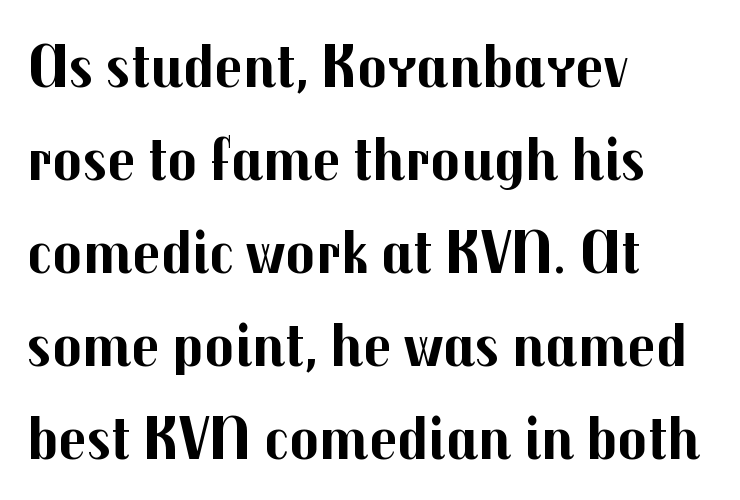
The letters stand straight up with perfectly vertical stems. Note the varied advance widths — an 'i' is clearly narrower than an 'm'. Default kerning and tracking; the words read as compact shapes. In terms of weight, the rendering is a true, heavy bold. Descenders are the only things crossing below the line. Alignment: flush left.
